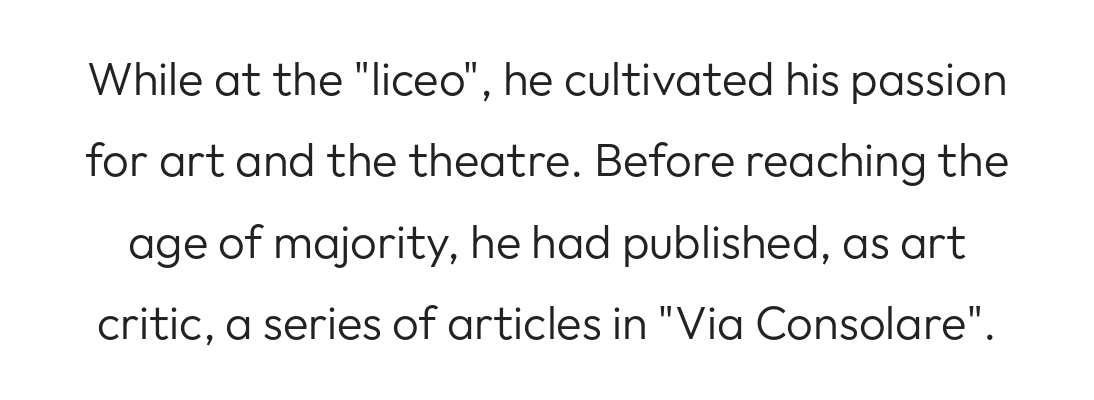
The image shows 47 px regular-weight sans-serif type, upright; set line spacing 1.73x, normal letter spacing, not underlined; low stroke contrast and a medium x-height.
